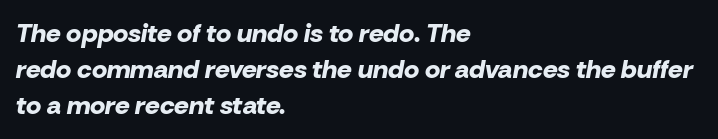
The passage shown leans; its letterforms are oblique. The rendering anchors every line to the left-hand side. The tracking reads as untouched default to a designer's eye. Rows of type keep a routine distance in the vertical direction. The font is running at its bold setting. Any mark beneath the type? The region is blank.
